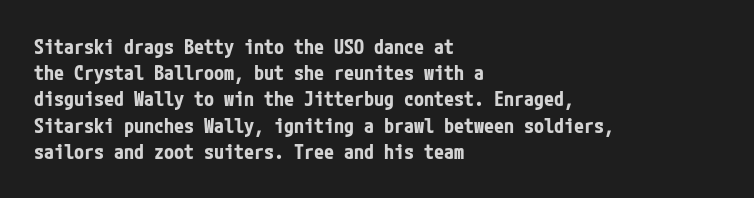
{"italic": "no", "bold": "yes", "underline": "no", "align": "left", "line_spacing": "normal", "line_spacing_ratio": 1.31, "letter_spacing": "normal", "letter_spacing_em": 0.0, "glyph_px": 20}
